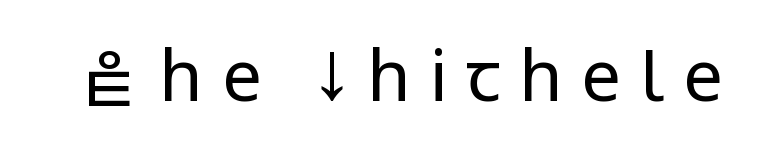
{"serif": "no", "italic": "no", "bold": "no", "weight": "regular", "width": "condensed", "stroke_contrast": "low", "x_height": "large", "monospaced": "no", "underline": "no", "letter_spacing": "wide", "letter_spacing_em": 0.26, "glyph_px": 71}
